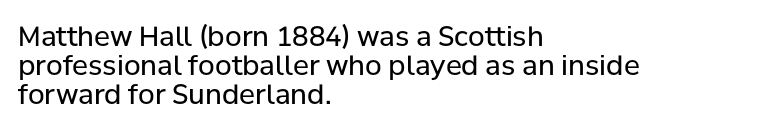
{"italic": "no", "bold": "no", "underline": "no", "align": "left", "line_spacing": "tight", "line_spacing_ratio": 1.07, "letter_spacing": "normal", "letter_spacing_em": 0.0, "glyph_px": 27}
